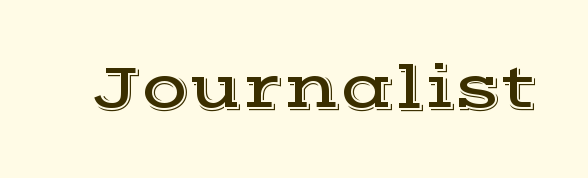
{"serif": "yes", "italic": "no", "width": "wide", "x_height": "medium", "monospaced": "no", "underline": "no", "letter_spacing": "normal", "letter_spacing_em": 0.0, "glyph_px": 63}
